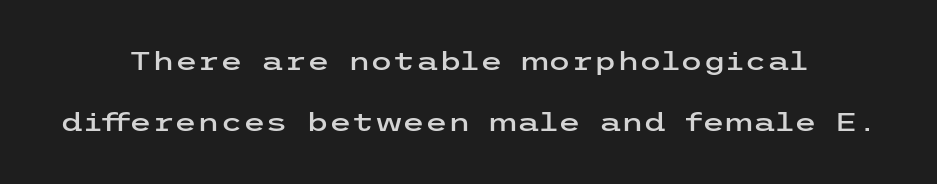
{"italic": "no", "underline": "no", "align": "center", "line_spacing": "loose", "line_spacing_ratio": 2.36, "letter_spacing": "normal", "letter_spacing_em": 0.0, "glyph_px": 26}
